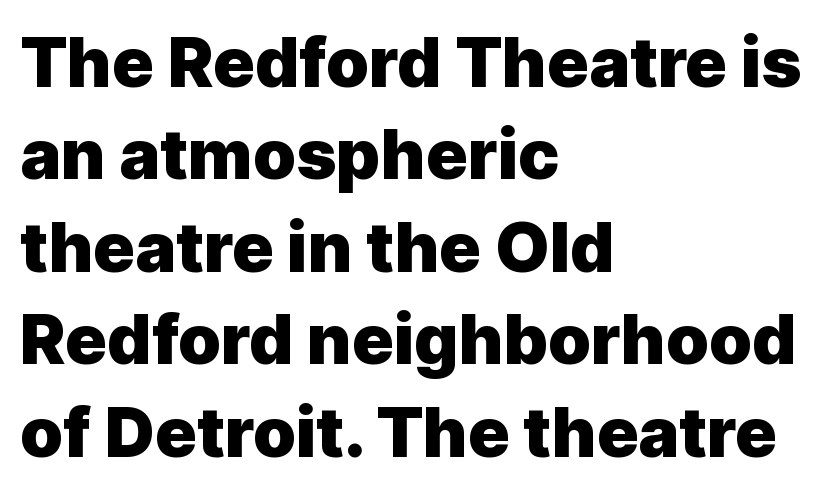
The image shows 69 px heavy sans-serif type, upright; set left-aligned, normal line spacing (1.34x), normal letter spacing, not underlined; a medium x-height.
